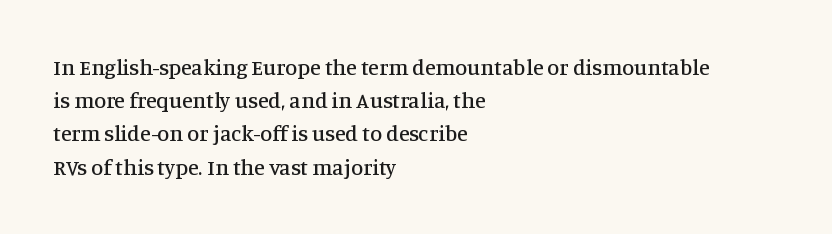
These lines keep a tight, regular rhythm from letter to letter. Vertical spacing — default. No word sits above an underline. The setting favours the left margin, as ordinary paragraphs usually do. The font's upright variant was chosen for this text.
